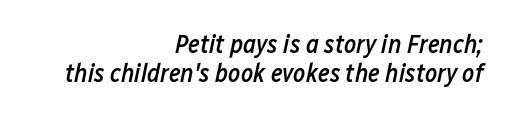
The lettering tilts uniformly, giving the passage an italic look. The strip under each line holds only bare page. A bit beefed up — I'd call it semibold rather than bold. Notice how the passage keeps a crisp vertical edge on the right only.
